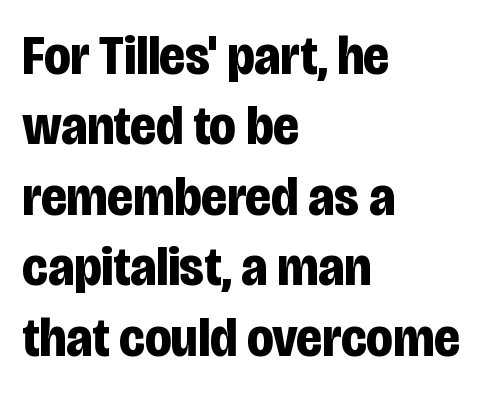
Q: Is the text bold? A: Yes.
Q: Is the text italic (slanted)? A: No, it is upright.
Q: Is the typeface a serif or a sans-serif typeface? A: Sans-serif.
Q: Is the text underlined? A: No.
Q: How is the paragraph aligned? A: Left-aligned.
Q: Is the spacing between letters normal or unusually wide? A: Normal.
Q: Is the spacing between lines tight, normal or loose? A: Normal.
Q: Width (condensed, normal, or wide)? A: Condensed.
Q: Stroke contrast? A: Low.
Q: x-height? A: Large.
Q: Monospaced? A: No.
